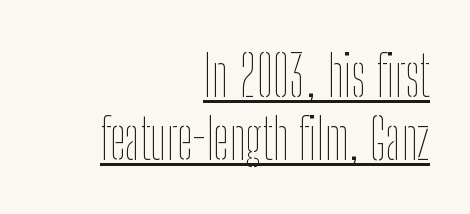
The image shows 56 px thin, condensed type, upright; set right-aligned, tight line spacing (1.13x), normal letter spacing, underlined; low stroke contrast and a medium x-height.
